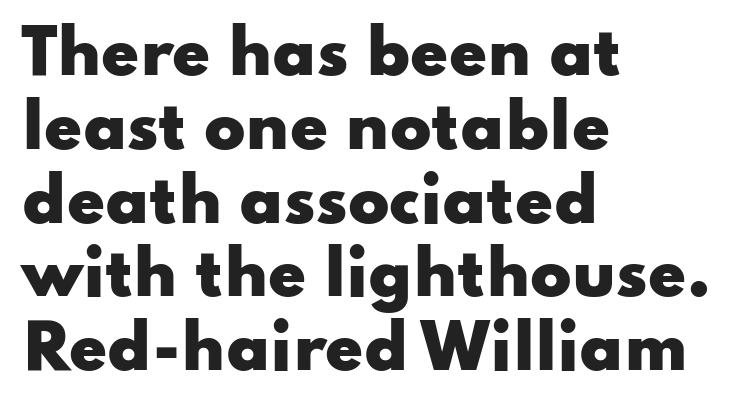
Q: Is the text bold? A: Yes.
Q: Is the text italic (slanted)? A: No, it is upright.
Q: Is the typeface a serif or a sans-serif typeface? A: Sans-serif.
Q: Is the text underlined? A: No.
Q: How is the paragraph aligned? A: Left-aligned.
Q: Is the spacing between letters normal or unusually wide? A: Normal.
Q: Width (condensed, normal, or wide)? A: Wide.
Q: Stroke contrast? A: Low.
Q: x-height? A: Small.
Q: Monospaced? A: No.
